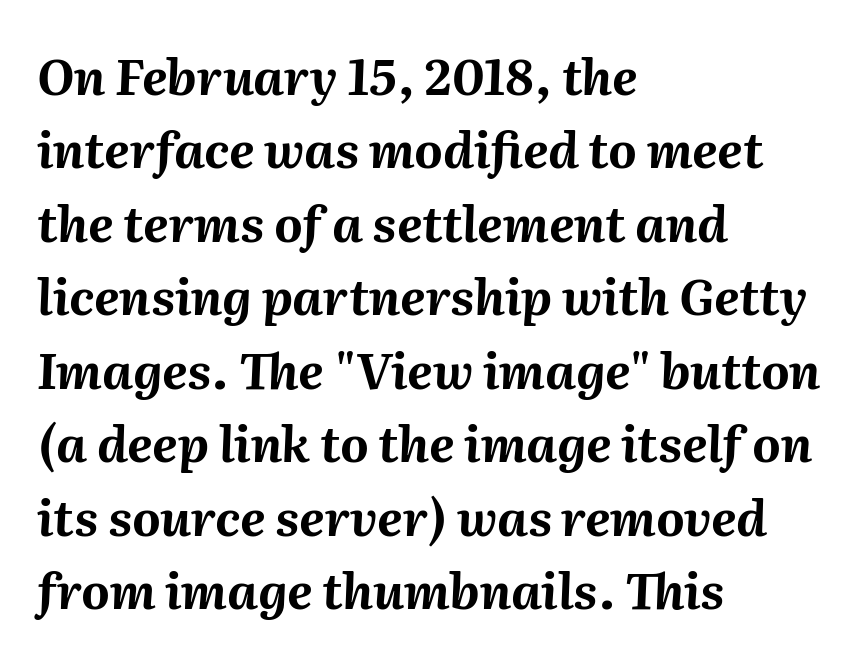
The image shows 49 px bold type, italic (leaning right); set left-aligned, normal line spacing (1.5x), normal letter spacing, not underlined; medium stroke contrast and a medium x-height.
